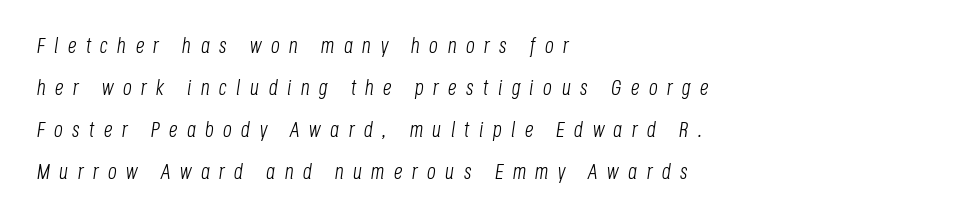
{"italic": "yes", "lean": "right", "slant_degrees": 8, "bold": "no", "underline": "no", "align": "left", "line_spacing": "loose", "line_spacing_ratio": 1.91, "letter_spacing": "wide", "letter_spacing_em": 0.42, "glyph_px": 22}
